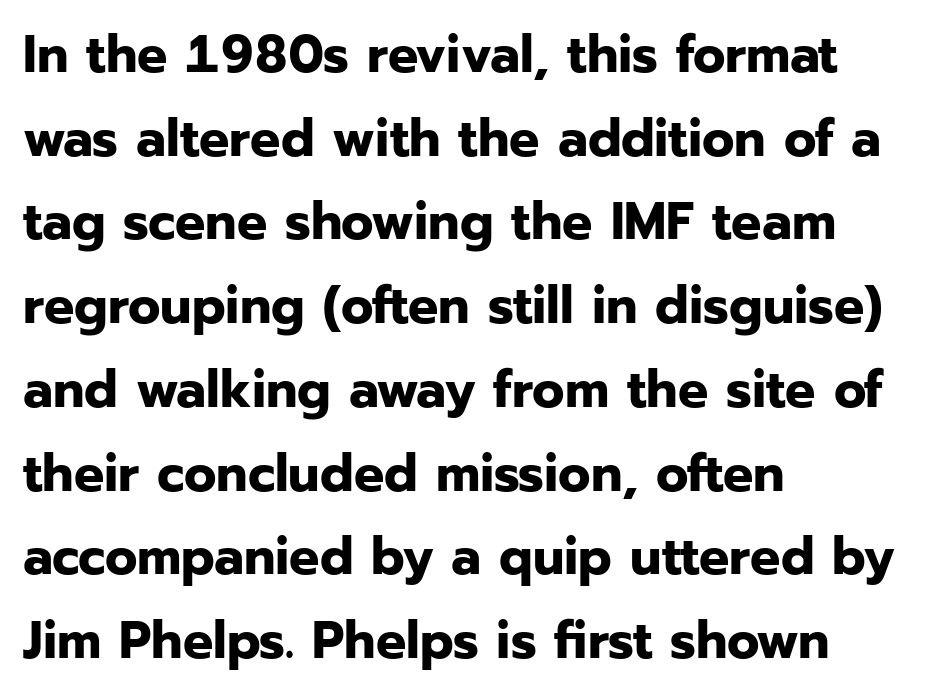
The image shows 53 px bold sans-serif type, upright; set left-aligned, normal line spacing (1.58x), normal letter spacing, not underlined; low stroke contrast and a medium x-height.
